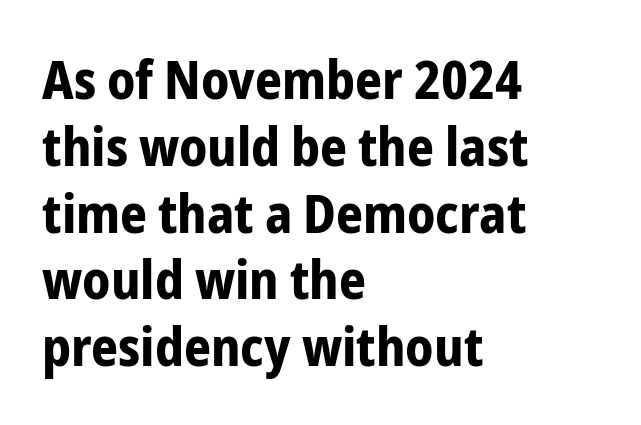
Are there feet on the stems? There aren't — it's a sans. Horizontally, the lines are justified to the leading edge only. Posture: upright roman. The face used here is proportionally spaced, like ordinary book or web type. Short note: letters normally spaced.
